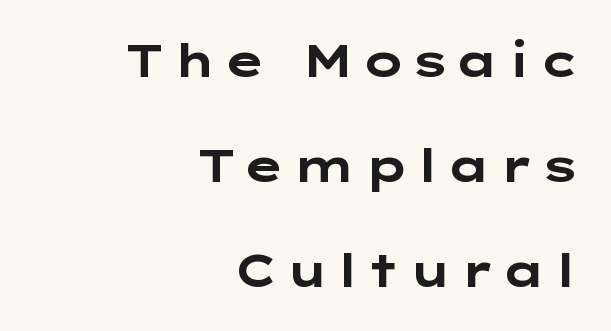
{"serif": "no", "italic": "no", "bold": "yes", "weight": "bold", "width": "wide", "stroke_contrast": "low", "x_height": "medium", "underline": "no", "align": "right", "line_spacing": "loose", "line_spacing_ratio": 2.33, "glyph_px": 45}
